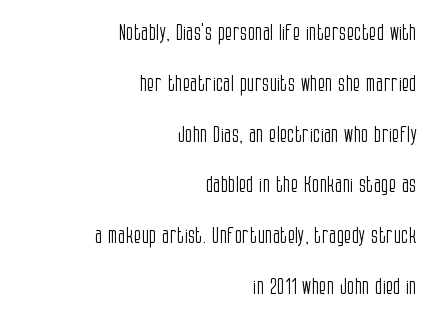
The axis of the letterforms is exactly vertical. Check the space under the baseline: it is left empty. Nobody touched the tracking dial on this one. Horizontally, the lines are justified to the trailing edge only.
